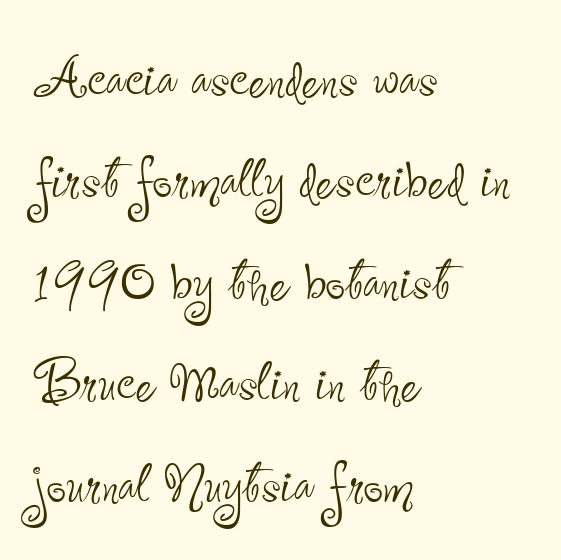
Decoration check: the copy has no underline. The tracking reads as untouched default to a designer's eye. A typesetter would label this face a sans. The lines in this sample share a left origin and differ only in where they stop.
